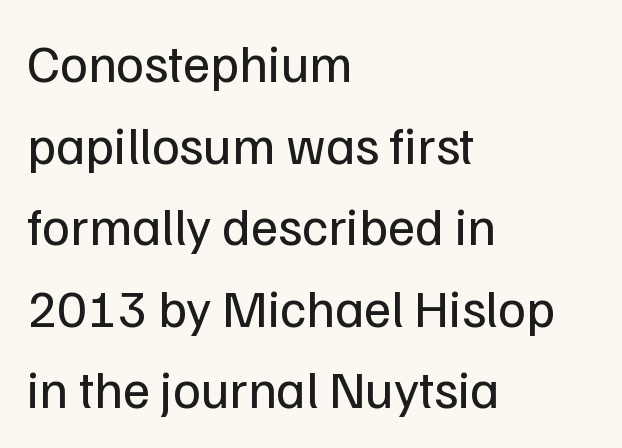
Only glyphs here, with clear space below each row. Type style note: lacks serifs. Where is the straight margin? On the left. Is this a fixed-width face? No — the glyphs have proportional, varying widths.
